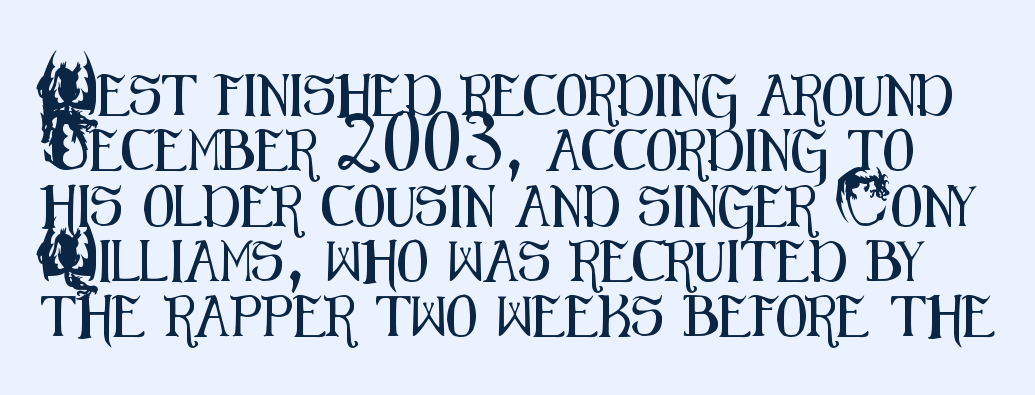
The image shows 41 px condensed sans-serif type, upright; set normal line spacing (1.35x), normal letter spacing, not underlined; medium stroke contrast and a small x-height.
